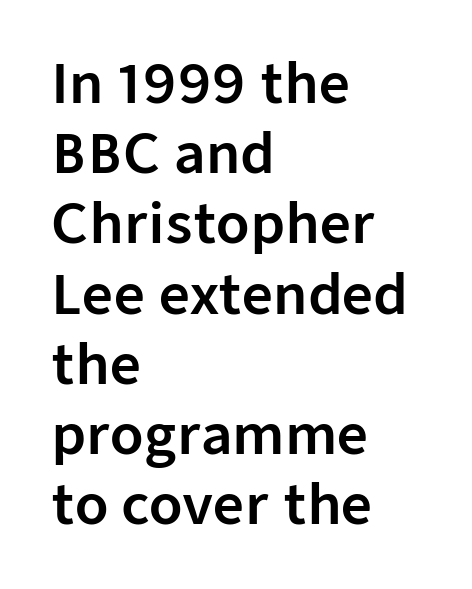
{"serif": "no", "italic": "no", "width": "normal", "stroke_contrast": "low", "x_height": "medium", "monospaced": "no", "underline": "no", "align": "left", "line_spacing": "normal", "line_spacing_ratio": 1.3, "letter_spacing": "normal", "letter_spacing_em": 0.0, "glyph_px": 54}
